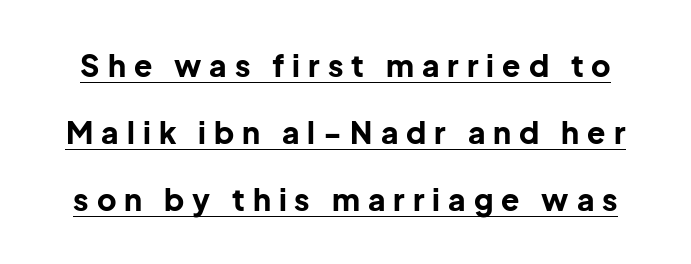
You could only call the tracking loose — the letters float apart. Posture: vertical. Does the leading feel generous? Absolutely, it's lavish. Is there an underline? Yes — a line sits under the letters.
